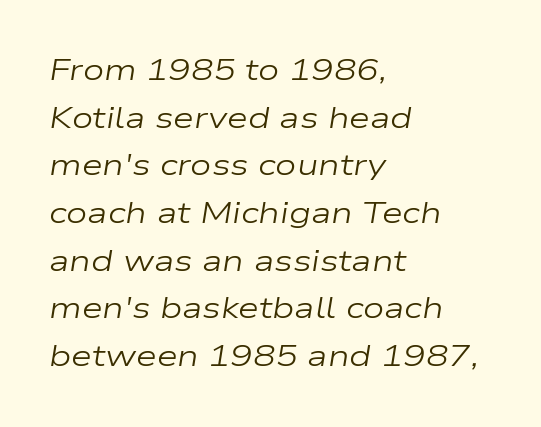
The letterforms sit at book weight or below. A bare baseline throughout the passage. Is this a fixed-width face? No — the glyphs have proportional, varying widths. The setting favours the left margin, as ordinary paragraphs usually do. Horizontal bands of white between lines are of average thickness. Characters follow at the spacing the type designer built in.
